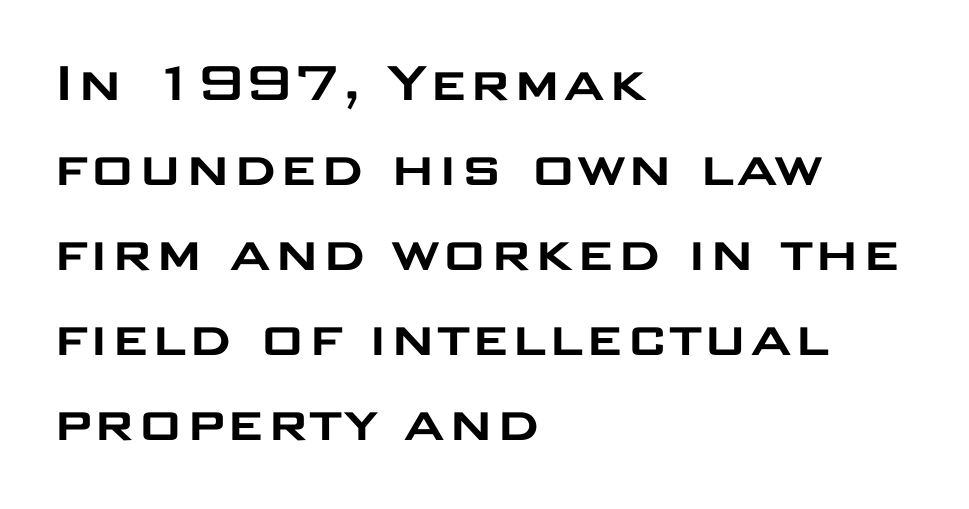
The image shows 63 px wide sans-serif type, upright; set left-aligned, normal line spacing (1.35x), normal letter spacing, not underlined; low stroke contrast and a large x-height.
